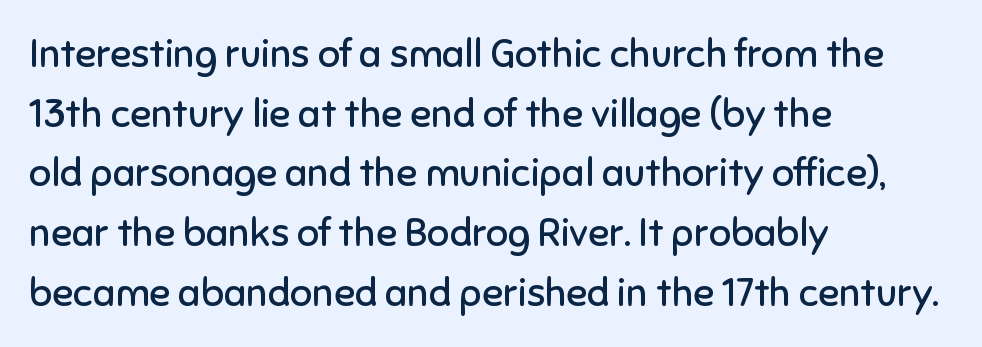
Q: Is the text bold? A: No.
Q: Is the text italic (slanted)? A: No, it is upright.
Q: Is the typeface a serif or a sans-serif typeface? A: Sans-serif.
Q: Is the text underlined? A: No.
Q: How is the paragraph aligned? A: Left-aligned.
Q: Is the spacing between letters normal or unusually wide? A: Normal.
Q: Is the spacing between lines tight, normal or loose? A: Normal.
Q: Width (condensed, normal, or wide)? A: Normal.
Q: Stroke contrast? A: Low.
Q: x-height? A: Medium.
Q: Monospaced? A: No.
